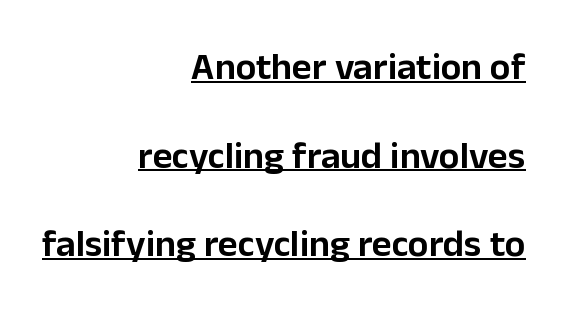
{"serif": "no", "italic": "no", "width": "normal", "stroke_contrast": "low", "x_height": "medium", "monospaced": "no", "underline": "yes", "align": "right", "line_spacing": "loose", "line_spacing_ratio": 2.33, "letter_spacing": "normal", "letter_spacing_em": 0.0, "glyph_px": 38}
